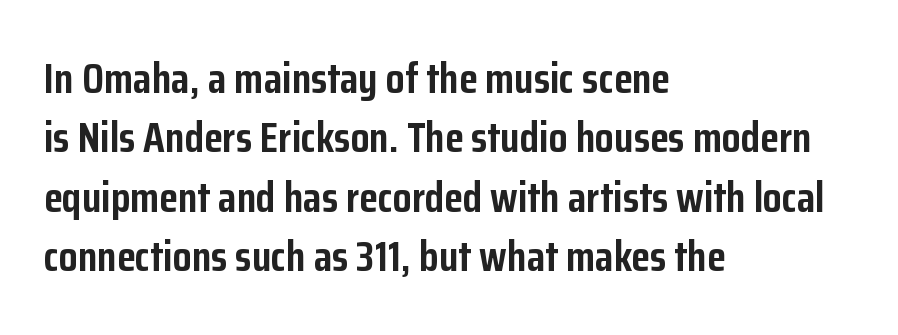
The passage shown stacks its lines at a standard gap. The passage is arranged the way most books set body copy — flush left. Honestly, there is no underline to notice here at all. How heavy is the stroke? Heavy — this is a bold. The type sits square on the baseline with zero lean.
